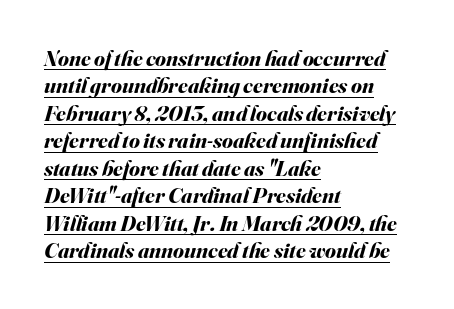
Is the type bold? Yes — the strokes are clearly thick and heavy. Notice how descenders clear the ascenders below comfortably — that's standard leading. In designer terms, the underline attribute is active on this setting. A typesetter would call this zero additional tracking.
